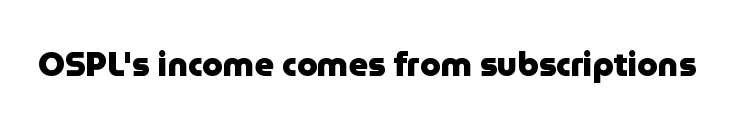
Q: Is the text bold? A: Yes.
Q: Is the text italic (slanted)? A: No, it is upright.
Q: Is the typeface a serif or a sans-serif typeface? A: Sans-serif.
Q: Is the text underlined? A: No.
Q: Is the spacing between letters normal or unusually wide? A: Normal.
Q: Width (condensed, normal, or wide)? A: Normal.
Q: Stroke contrast? A: Low.
Q: x-height? A: Medium.
Q: Monospaced? A: No.
